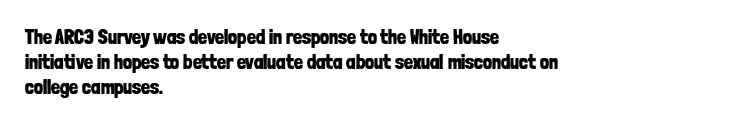
{"italic": "no", "bold": "yes", "underline": "no", "align": "left", "line_spacing": "normal", "line_spacing_ratio": 1.25, "letter_spacing": "normal", "letter_spacing_em": 0.0, "glyph_px": 20}
